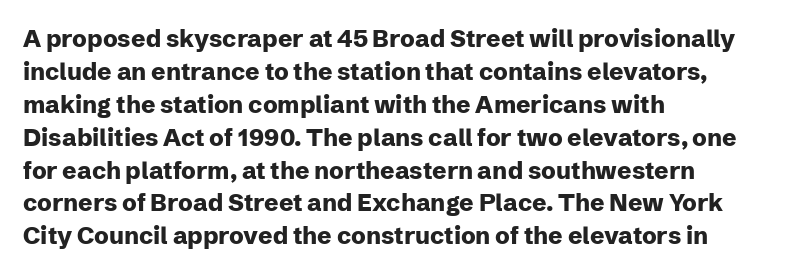
The tracking reads as untouched default to a designer's eye. Check the space under the baseline: it is left empty. The letters stand straight up with perfectly vertical stems. Each line starts at the same left margin while the right side varies. Weight check: bold — yes, fully. These lines sit exactly where default settings would place them.
